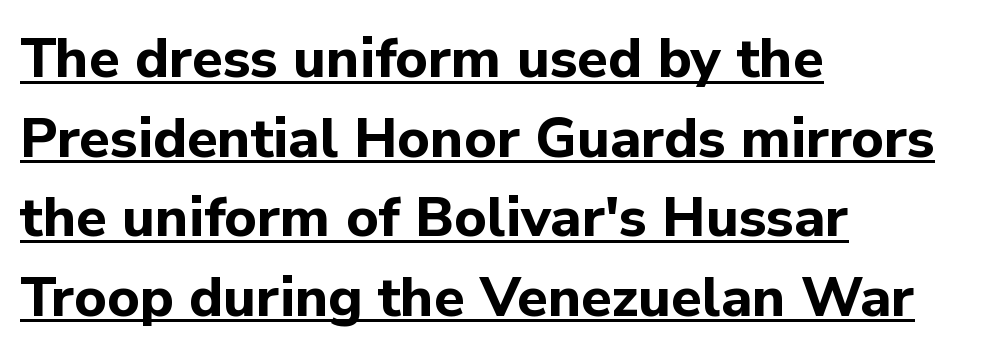
Q: Is the text bold? A: Yes.
Q: Is the text italic (slanted)? A: No, it is upright.
Q: Is the typeface a serif or a sans-serif typeface? A: Sans-serif.
Q: Is the text underlined? A: Yes.
Q: How is the paragraph aligned? A: Left-aligned.
Q: Is the spacing between letters normal or unusually wide? A: Normal.
Q: Is the spacing between lines tight, normal or loose? A: Normal.
Q: Width (condensed, normal, or wide)? A: Normal.
Q: Stroke contrast? A: Low.
Q: x-height? A: Medium.
Q: Monospaced? A: No.
